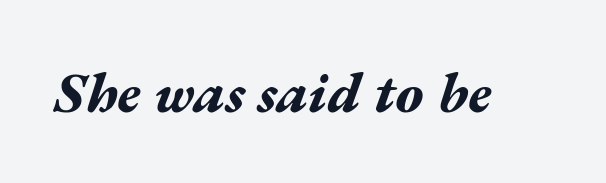
Q: Is the text bold? A: Yes.
Q: Is the text italic (slanted)? A: Yes, it leans right by about 17 degrees.
Q: Is the text underlined? A: No.
Q: Is the spacing between letters normal or unusually wide? A: Normal.
Q: Width (condensed, normal, or wide)? A: Wide.
Q: Stroke contrast? A: Medium.
Q: x-height? A: Medium.
Q: Monospaced? A: No.
